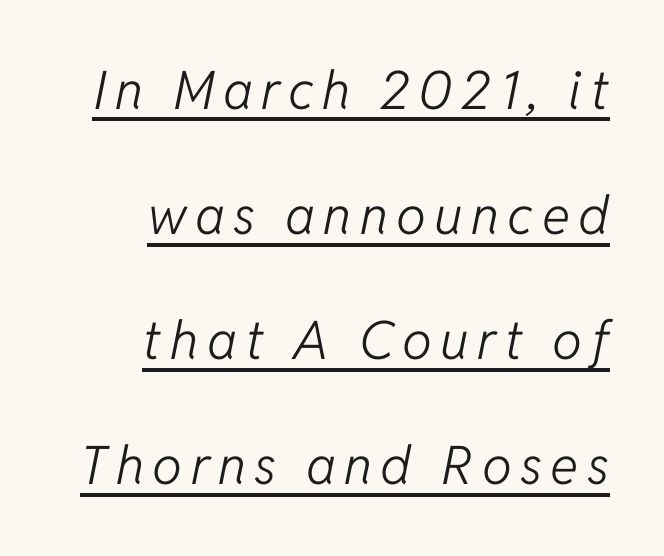
Q: Is the text bold? A: No.
Q: Is the text italic (slanted)? A: Yes, it leans right by about 11 degrees.
Q: Is the text underlined? A: Yes.
Q: How is the paragraph aligned? A: Right-aligned.
Q: Is the spacing between lines tight, normal or loose? A: Loose.
Q: Width (condensed, normal, or wide)? A: Normal.
Q: Stroke contrast? A: Low.
Q: x-height? A: Medium.
Q: Monospaced? A: No.
